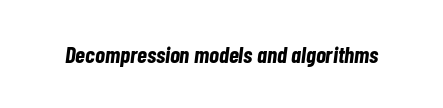
The image shows 23 px bold type, italic (leaning right); set normal letter spacing, not underlined.
